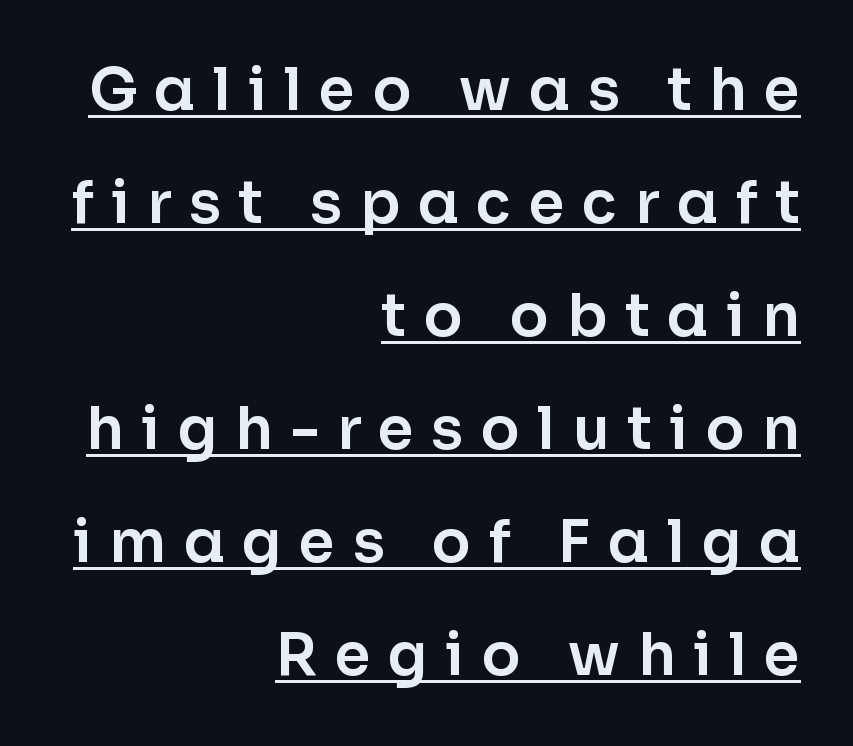
Grotesque or geometric, the face here clearly has no serifs. The tracking reads as deliberately expanded to a designer's eye. The passage shown is typed in a proportional face where columns would drift. Horizontally, the lines are justified to the trailing edge only. The lettering is marked with a stroke running underneath it. Vertically, the passage feels expansive, rows floating well apart.
